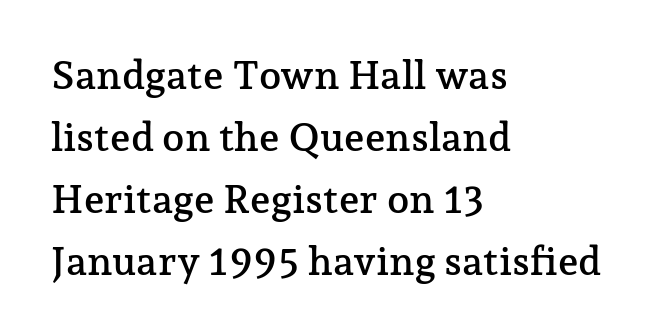
The string is rendered with underlining switched off. Default kerning and tracking; the words read as compact shapes. The paragraph has a hard left edge and a soft right edge. Notice how the stems are strictly vertical — no italics here. Classification — serif. Does the leading feel generous? No, just average.
